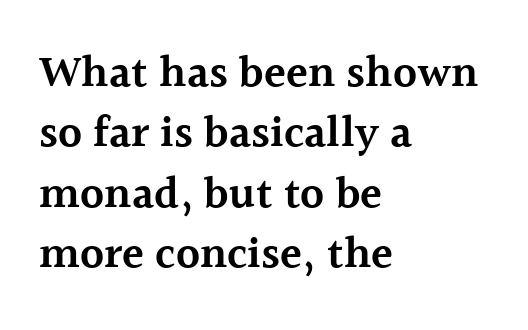
{"serif": "yes", "italic": "no", "bold": "semi", "weight": "semibold", "width": "normal", "x_height": "medium", "monospaced": "no", "underline": "no", "align": "left", "line_spacing": "normal", "line_spacing_ratio": 1.34, "letter_spacing": "normal", "letter_spacing_em": 0.0, "glyph_px": 45}
